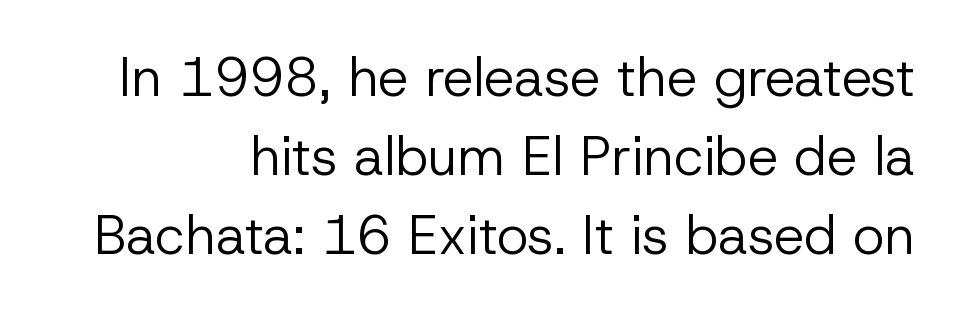
Q: Is the text bold? A: No.
Q: Is the text italic (slanted)? A: No, it is upright.
Q: Is the typeface a serif or a sans-serif typeface? A: Sans-serif.
Q: Is the text underlined? A: No.
Q: Is the spacing between letters normal or unusually wide? A: Normal.
Q: Is the spacing between lines tight, normal or loose? A: Normal.
Q: Width (condensed, normal, or wide)? A: Normal.
Q: Stroke contrast? A: Low.
Q: x-height? A: Medium.
Q: Monospaced? A: No.
